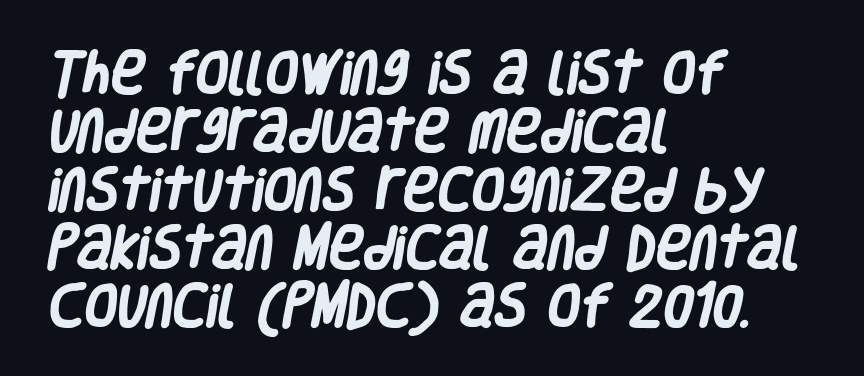
The image shows 47 px heavy, condensed sans-serif type; set left-aligned, line spacing 1.24x, normal letter spacing, not underlined; low stroke contrast and a large x-height.
